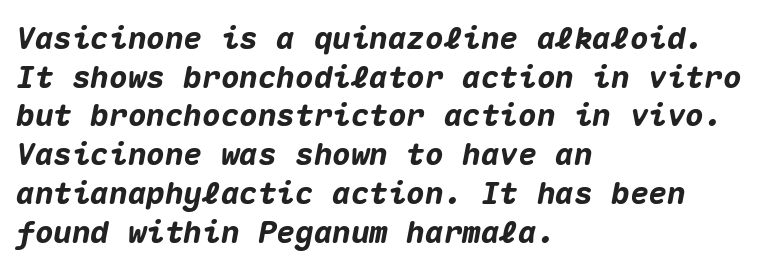
The image shows 31 px heavy type, italic (leaning right), monospaced; set left-aligned, normal line spacing (1.25x), normal letter spacing, not underlined; medium stroke contrast and a medium x-height.
